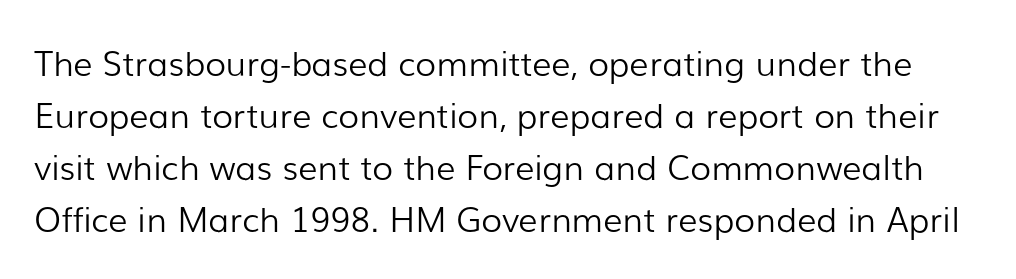
Q: Is the text bold? A: No.
Q: Is the text italic (slanted)? A: No, it is upright.
Q: Is the typeface a serif or a sans-serif typeface? A: Sans-serif.
Q: Is the text underlined? A: No.
Q: Is the spacing between letters normal or unusually wide? A: Normal.
Q: Is the spacing between lines tight, normal or loose? A: Normal.
Q: Width (condensed, normal, or wide)? A: Normal.
Q: Stroke contrast? A: Low.
Q: x-height? A: Medium.
Q: Monospaced? A: No.
